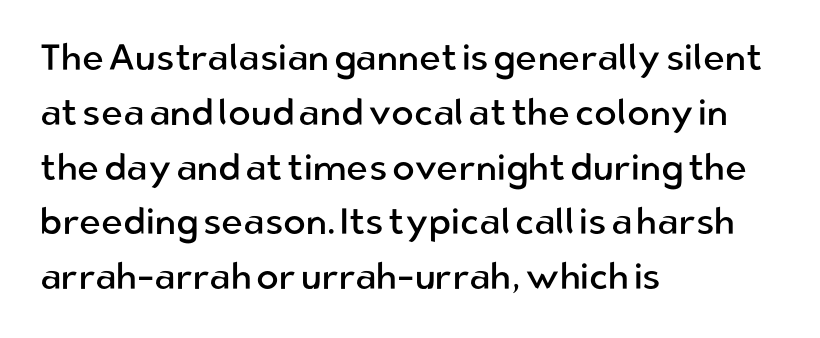
This sample has the flowing, uneven cadence of proportional lettering. Classification — sans serif. Is the type heavy? It reads as light-to-regular instead. Is the letter spacing exaggerated? No — it looks like the ordinary default. Ordinary non-slanted type is in use. Each row of text sits above clean, open space.
